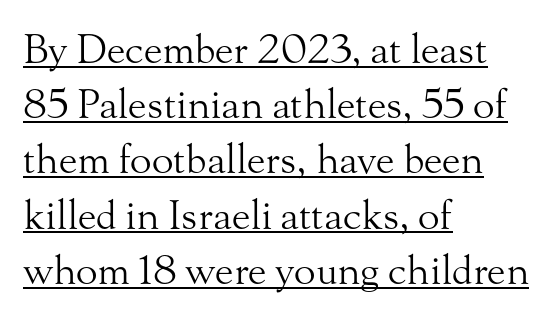
{"serif": "yes", "italic": "no", "bold": "no", "weight": "light", "width": "normal", "stroke_contrast": "medium", "x_height": "small", "monospaced": "no", "underline": "yes", "align": "left", "line_spacing": "normal", "line_spacing_ratio": 1.38, "letter_spacing": "normal", "letter_spacing_em": 0.0, "glyph_px": 40}
